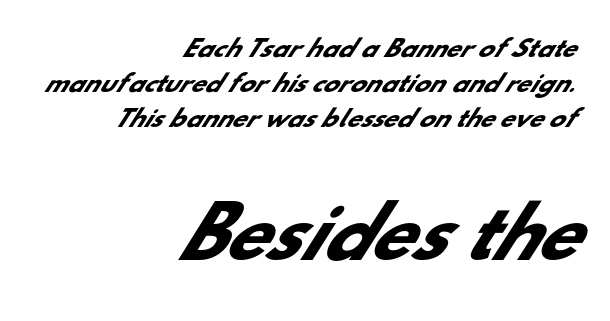
Q: Is the text bold? A: Yes.
Q: Is the typeface a serif or a sans-serif typeface? A: Sans-serif.
Q: Is the text underlined? A: No.
Q: How is the paragraph aligned? A: Right-aligned.
Q: Is the spacing between letters normal or unusually wide? A: Normal.
Q: Is the spacing between lines tight, normal or loose? A: Normal.
Q: Which block of text is set in a larger size, the first (top) or the second (bottom)? A: The second (bottom) one.
Q: Width (condensed, normal, or wide)? A: Normal.
Q: Stroke contrast? A: Low.
Q: x-height? A: Small.
Q: Monospaced? A: No.
